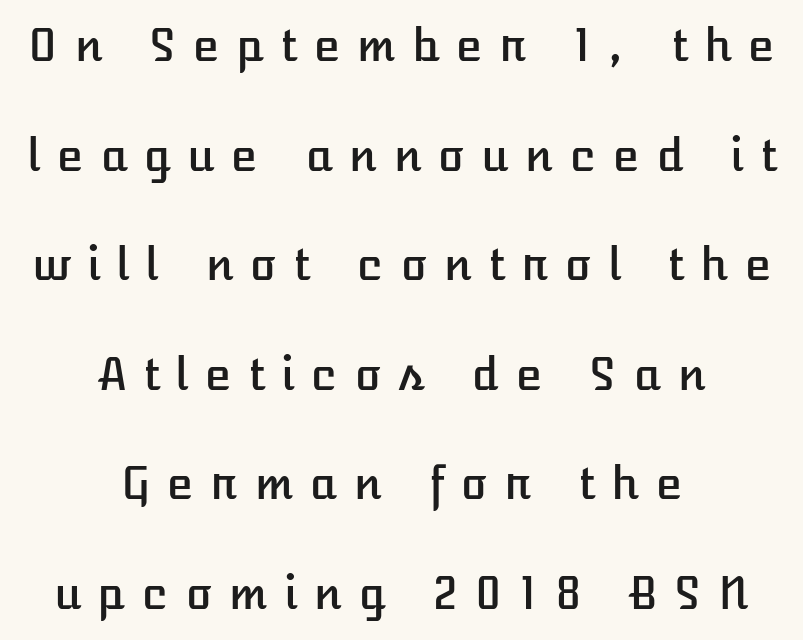
{"italic": "no", "width": "normal", "stroke_contrast": "low", "x_height": "medium", "monospaced": "no", "underline": "no", "align": "center", "line_spacing": "loose", "line_spacing_ratio": 2.49, "letter_spacing": "wide", "letter_spacing_em": 0.37, "glyph_px": 44}
